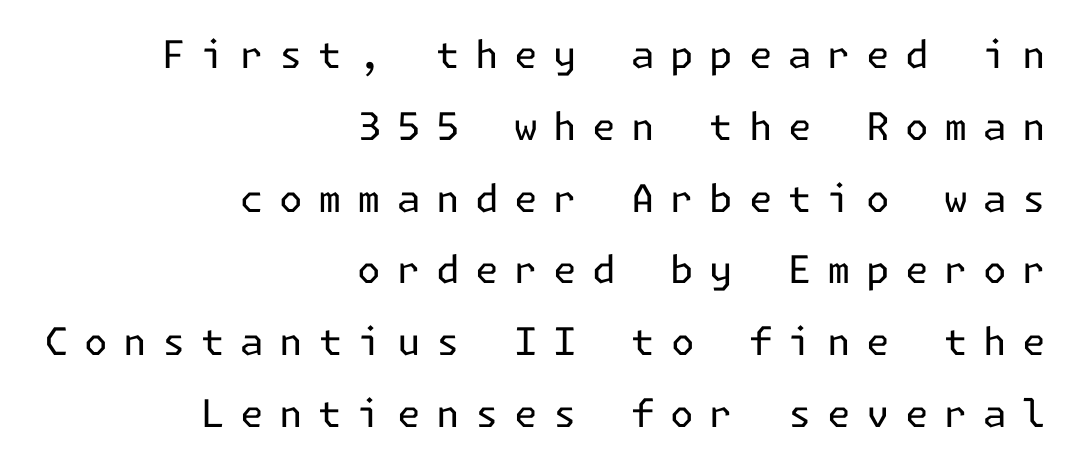
Q: Is the text bold? A: No.
Q: Is the text italic (slanted)? A: No, it is upright.
Q: Is the typeface a serif or a sans-serif typeface? A: Sans-serif.
Q: Is the text underlined? A: No.
Q: How is the paragraph aligned? A: Right-aligned.
Q: Is the spacing between letters normal or unusually wide? A: Unusually wide.
Q: Width (condensed, normal, or wide)? A: Normal.
Q: Stroke contrast? A: Low.
Q: x-height? A: Medium.
